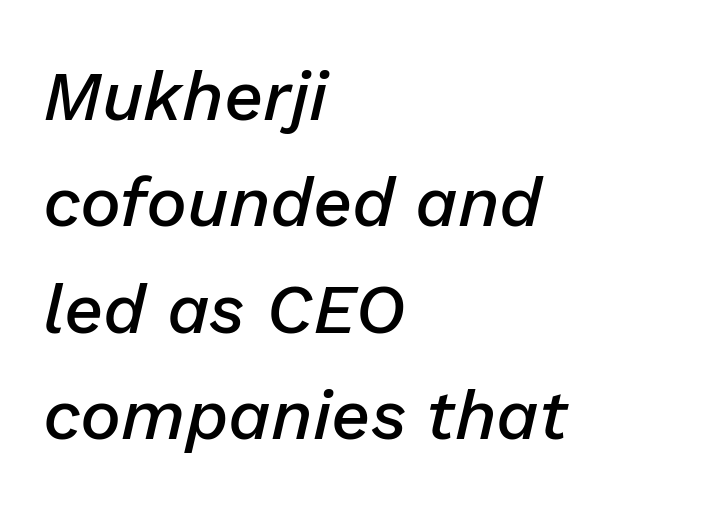
When letters slant like this, we call the style italic. A somewhat darkened texture: the type is semibold rather than bold. The string is rendered with underlining switched off. The letters advance in unequal steps, a hallmark of proportional type.
